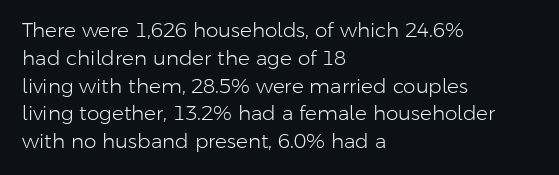
{"italic": "no", "bold": "no", "underline": "no", "align": "left", "line_spacing": "normal", "line_spacing_ratio": 1.39, "letter_spacing": "normal", "letter_spacing_em": 0.0, "glyph_px": 20}
